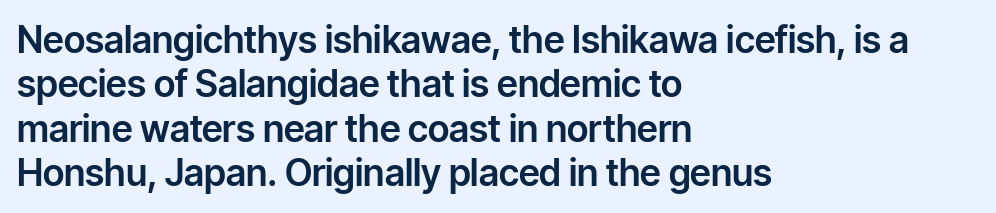
Q: Is the text italic (slanted)? A: No, it is upright.
Q: Is the typeface a serif or a sans-serif typeface? A: Sans-serif.
Q: Is the text underlined? A: No.
Q: How is the paragraph aligned? A: Left-aligned.
Q: Is the spacing between letters normal or unusually wide? A: Normal.
Q: Width (condensed, normal, or wide)? A: Normal.
Q: Stroke contrast? A: Low.
Q: x-height? A: Medium.
Q: Monospaced? A: No.
